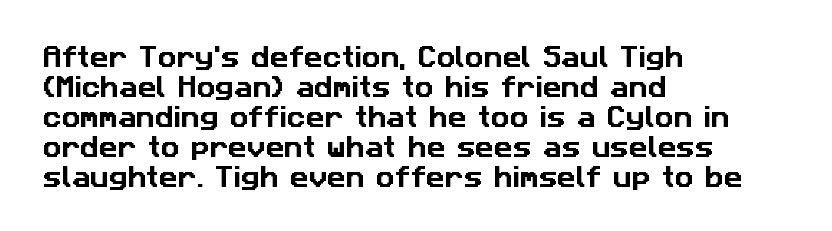
Q: Is the text underlined? A: No.
Q: How is the paragraph aligned? A: Left-aligned.
Q: Is the spacing between letters normal or unusually wide? A: Normal.
Q: Is the spacing between lines tight, normal or loose? A: Normal.
